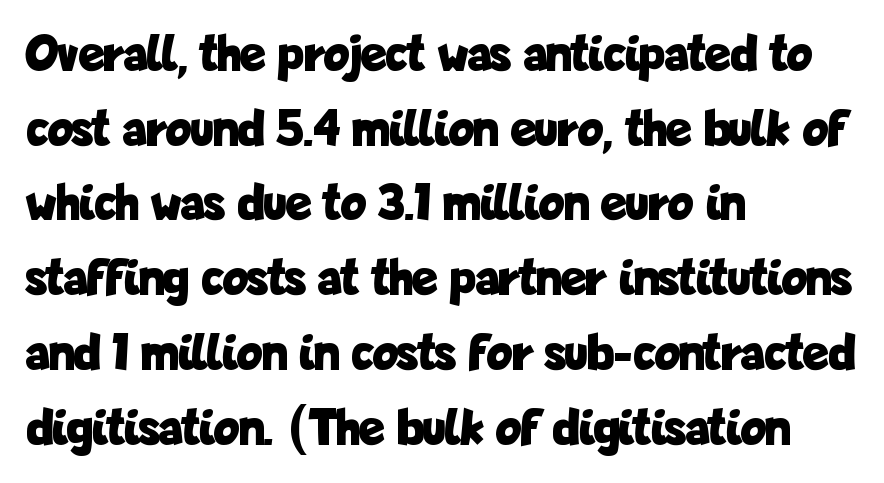
{"serif": "no", "italic": "no", "bold": "yes", "weight": "bold", "width": "condensed", "stroke_contrast": "low", "x_height": "medium", "monospaced": "no", "underline": "no", "align": "left", "line_spacing": "normal", "line_spacing_ratio": 1.41, "letter_spacing": "normal", "letter_spacing_em": 0.0, "glyph_px": 53}
